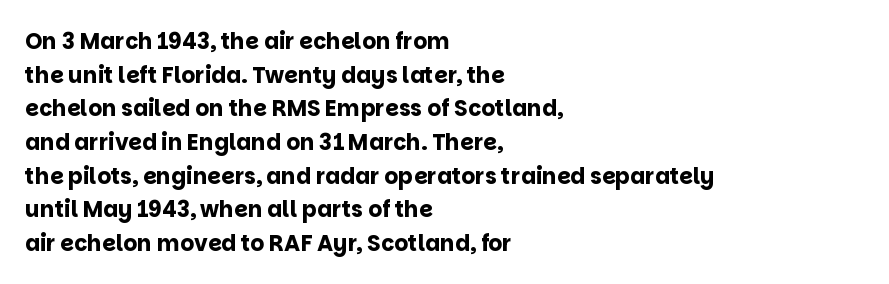
{"italic": "no", "bold": "yes", "underline": "no", "align": "left", "line_spacing": "normal", "line_spacing_ratio": 1.53, "letter_spacing": "normal", "letter_spacing_em": 0.0, "glyph_px": 22}
